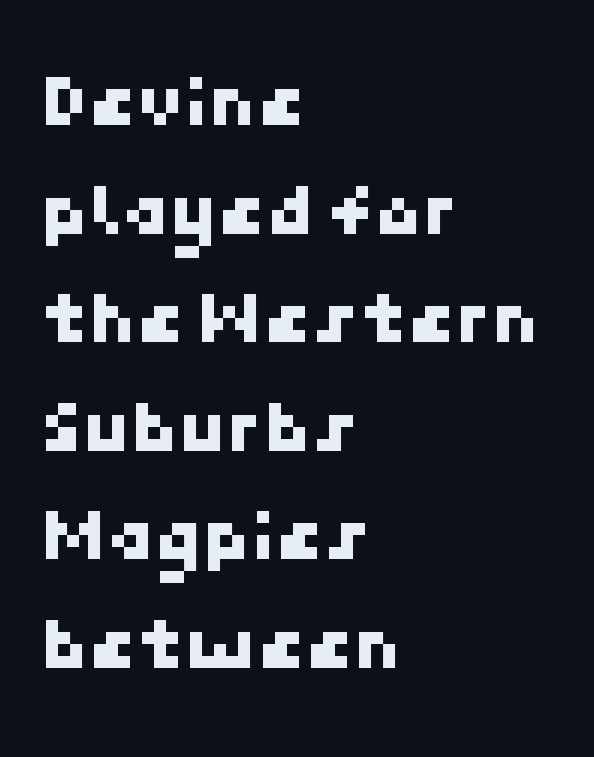
Q: Is the typeface a serif or a sans-serif typeface? A: Sans-serif.
Q: Is the text underlined? A: No.
Q: How is the paragraph aligned? A: Left-aligned.
Q: Is the spacing between letters normal or unusually wide? A: Normal.
Q: Is the spacing between lines tight, normal or loose? A: Normal.
Q: Width (condensed, normal, or wide)? A: Normal.
Q: Stroke contrast? A: Low.
Q: x-height? A: Medium.
